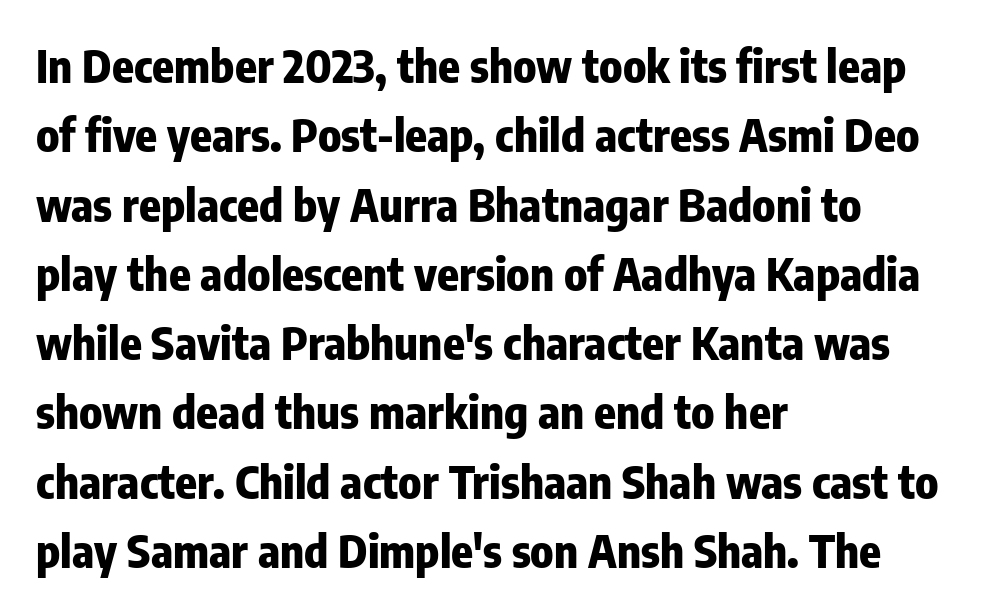
Which margin do the lines hug? The left one — the right edge is uneven. The passage shown is typed in a proportional face where columns would drift. The rendering uses a moderate line-height, typical for paragraphs. A dark, heavy texture on the line: the type is bold.
